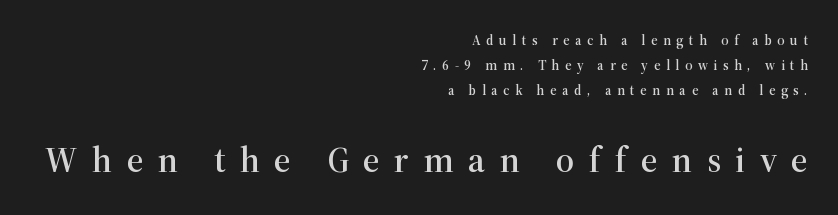
Q: Is the text italic (slanted)? A: No, it is upright.
Q: Is the typeface a serif or a sans-serif typeface? A: Serif.
Q: Is the text underlined? A: No.
Q: How is the paragraph aligned? A: Right-aligned.
Q: Is the spacing between letters normal or unusually wide? A: Unusually wide.
Q: Which block of text is set in a larger size, the first (top) or the second (bottom)? A: The second (bottom) one.
Q: Width (condensed, normal, or wide)? A: Normal.
Q: Stroke contrast? A: High.
Q: x-height? A: Medium.
Q: Monospaced? A: No.
